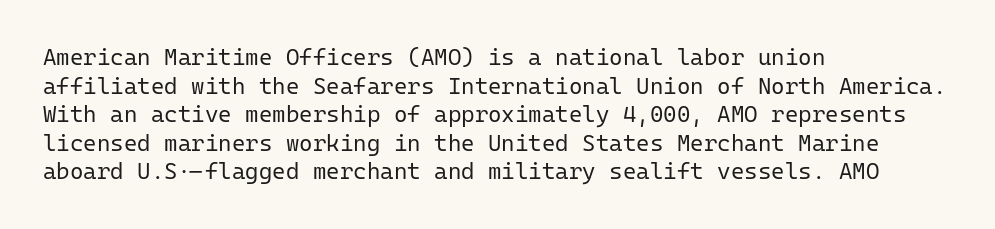
The image shows 23 px text type, upright; set left-aligned, line spacing 1.24x, normal letter spacing, not underlined.
